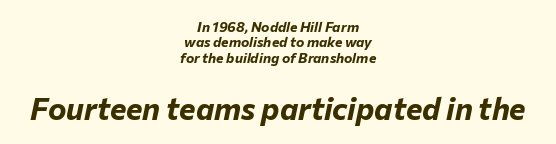
You could not count columns in this text — the font is proportionally spaced. The lines are packed closely together with very little leading. What weight is shown? A full bold with thick strokes. The more generous point size was reserved for the lower chunk. The letterforms sit shoulder to shoulder at normal distance.
